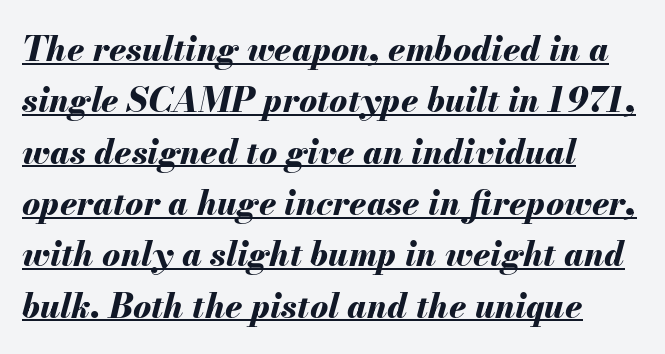
{"italic": "yes", "lean": "right", "slant_degrees": 13, "bold": "yes", "weight": "bold", "width": "normal", "stroke_contrast": "medium", "x_height": "small", "monospaced": "no", "underline": "yes", "align": "left", "line_spacing": "normal", "line_spacing_ratio": 1.51, "letter_spacing": "normal", "letter_spacing_em": 0.0, "glyph_px": 34}
